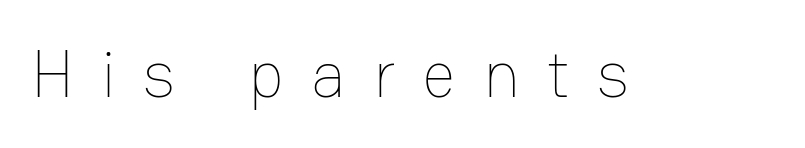
{"italic": "no", "bold": "no", "weight": "thin", "width": "normal", "stroke_contrast": "low", "x_height": "medium", "monospaced": "no", "underline": "no", "letter_spacing": "wide", "letter_spacing_em": 0.41, "glyph_px": 66}
